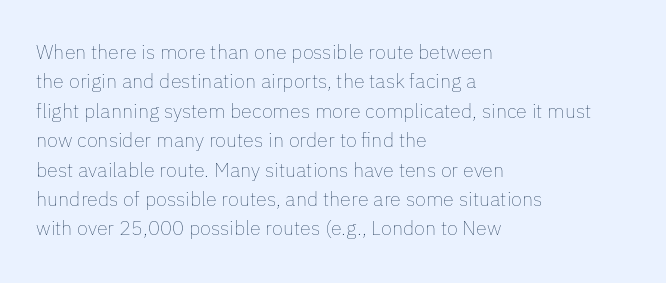
The image shows 20 px text type, upright; set left-aligned, normal line spacing (1.47x), normal letter spacing, not underlined.
